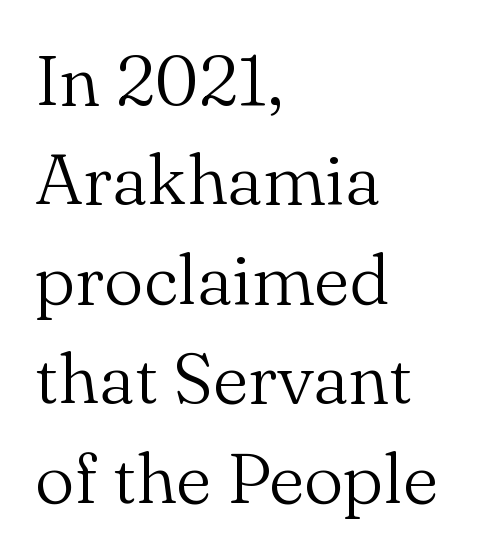
{"serif": "yes", "italic": "no", "bold": "no", "weight": "light", "width": "normal", "stroke_contrast": "medium", "x_height": "small", "monospaced": "no", "underline": "no", "align": "left", "line_spacing": "normal", "line_spacing_ratio": 1.4, "letter_spacing": "normal", "letter_spacing_em": 0.0, "glyph_px": 71}
